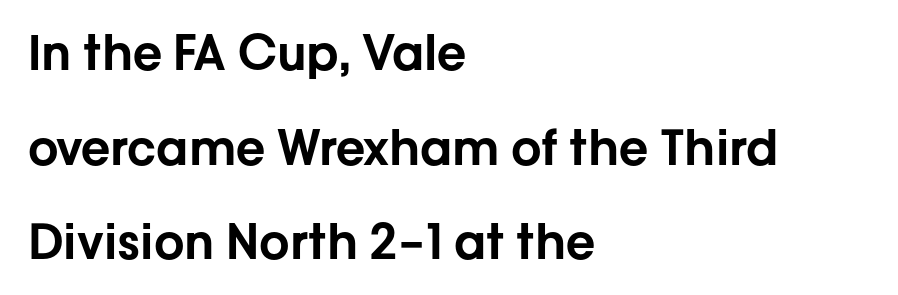
Alignment: flush left. A typesetter would call this zero additional tracking. Widely set lines give the paragraph a tall, airy silhouette. The letters advance in unequal steps, a hallmark of proportional type. The lettering stays uniformly vertical, giving the passage a roman look.
